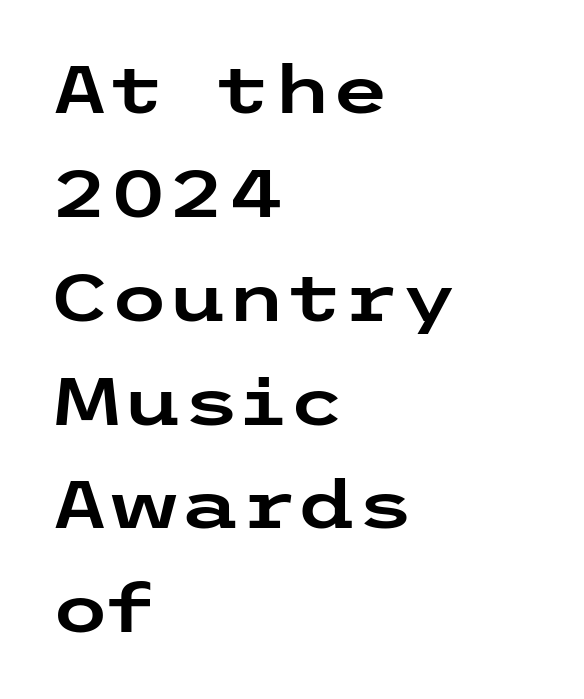
The image shows 67 px wide sans-serif type, upright; set left-aligned, normal line spacing (1.55x), normal letter spacing, not underlined; low stroke contrast and a medium x-height.
